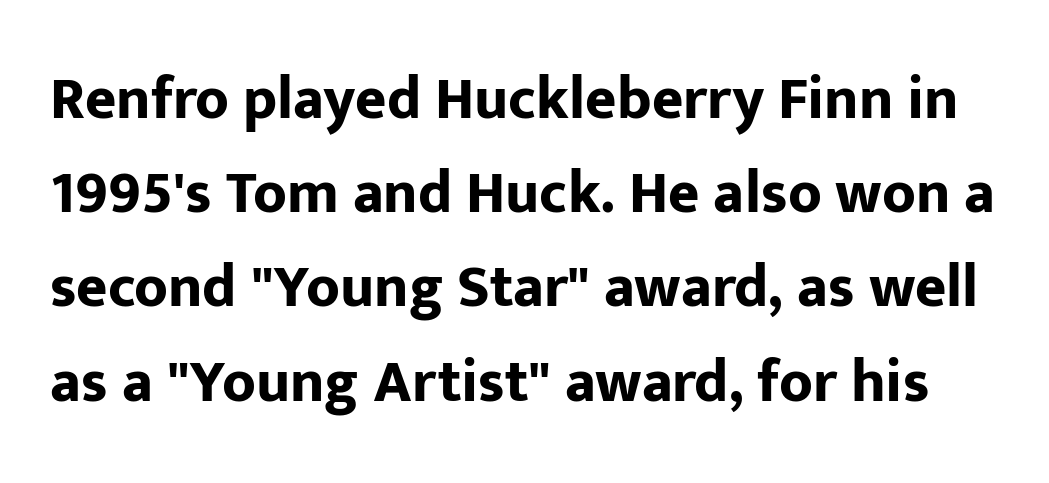
The image shows 60 px bold sans-serif type, upright; set normal line spacing (1.57x), normal letter spacing, not underlined; low stroke contrast and a medium x-height.
